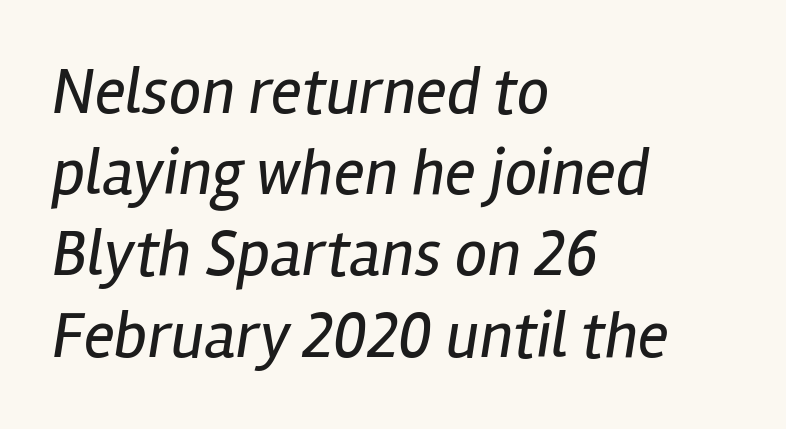
{"italic": "yes", "lean": "right", "slant_degrees": 12, "bold": "no", "weight": "regular", "width": "condensed", "stroke_contrast": "low", "x_height": "medium", "monospaced": "no", "underline": "no", "align": "left", "line_spacing": "normal", "line_spacing_ratio": 1.25, "letter_spacing": "normal", "letter_spacing_em": 0.0, "glyph_px": 65}
